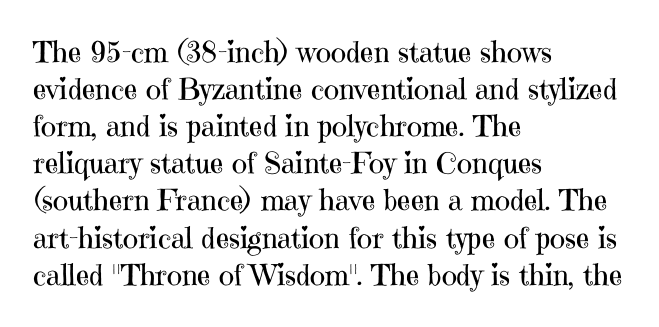
The image shows 29 px regular-weight serif type, upright; set left-aligned, normal line spacing (1.28x), normal letter spacing, not underlined; high stroke contrast and a medium x-height.
